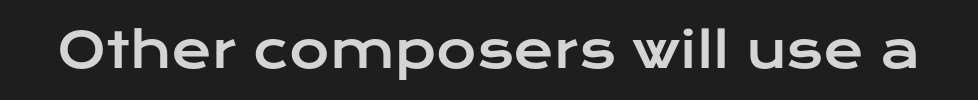
The image shows 49 px wide sans-serif type, upright; set normal letter spacing, not underlined; low stroke contrast and a medium x-height.
